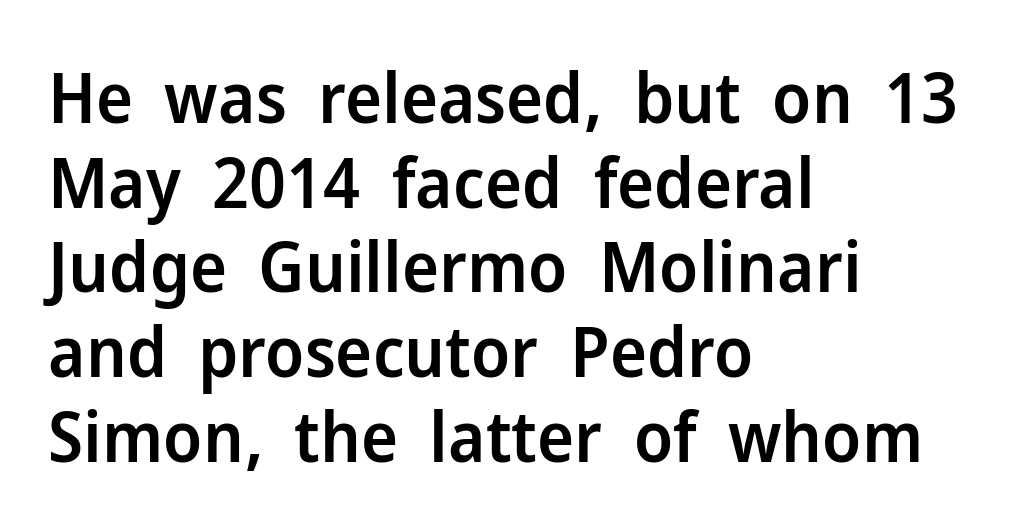
{"serif": "no", "italic": "no", "bold": "semi", "weight": "semibold", "width": "normal", "stroke_contrast": "low", "x_height": "medium", "monospaced": "no", "underline": "no", "align": "left", "line_spacing_ratio": 1.21, "letter_spacing": "normal", "letter_spacing_em": 0.0, "glyph_px": 70}
